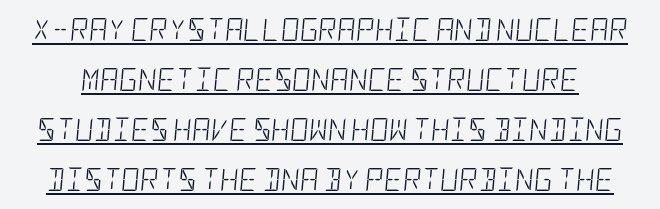
{"italic": "yes", "lean": "right", "slant_degrees": 5, "bold": "no", "underline": "yes", "line_spacing": "loose", "line_spacing_ratio": 2.17, "letter_spacing": "normal", "letter_spacing_em": 0.0, "glyph_px": 23}
